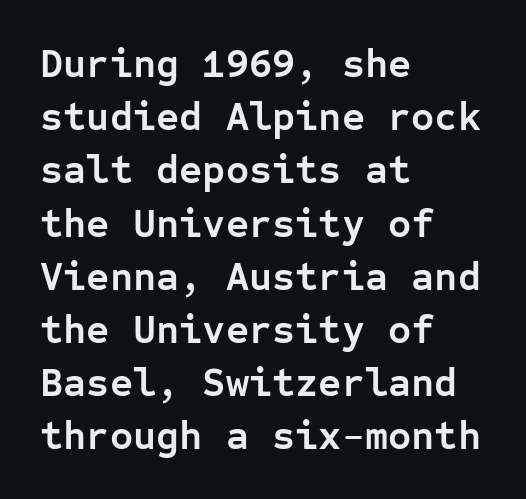
The image shows 40 px semibold sans-serif type, upright, monospaced; set left-aligned, normal line spacing (1.33x), normal letter spacing, not underlined; low stroke contrast and a medium x-height.
